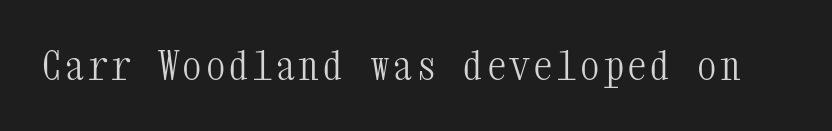
{"serif": "yes", "italic": "no", "bold": "no", "weight": "light", "width": "condensed", "stroke_contrast": "medium", "x_height": "medium", "monospaced": "yes", "underline": "no", "glyph_px": 39}
